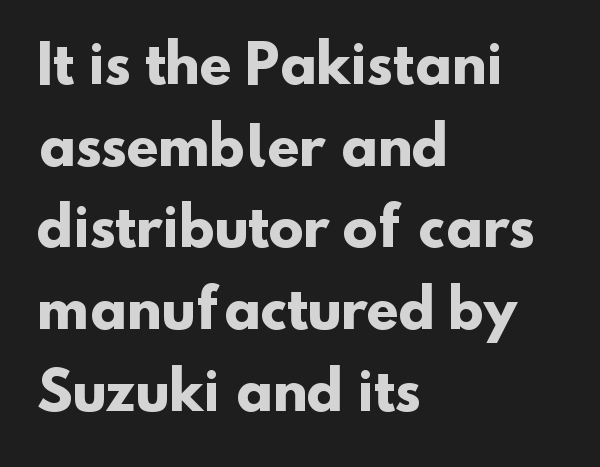
Is the letter spacing exaggerated? No — it looks like the ordinary default. Looks like regular typesetting: each glyph gets only the width it needs. Observe the absence of serifs on each vertical stroke in this sample. Typeset ragged right — the left edge is the straight one. Vertical spacing — default.
